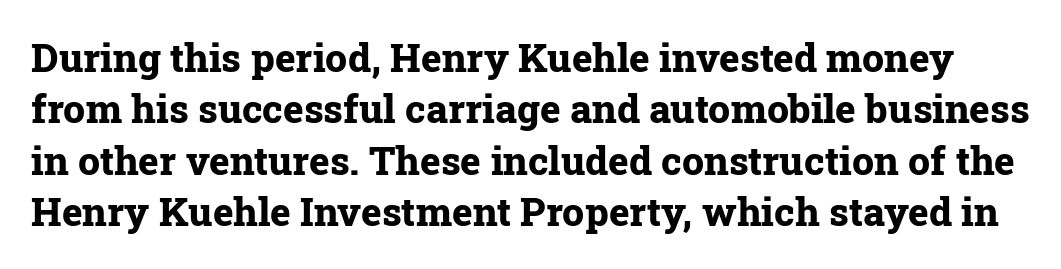
Q: Is the text bold? A: Yes.
Q: Is the text italic (slanted)? A: No, it is upright.
Q: Is the typeface a serif or a sans-serif typeface? A: Serif.
Q: Is the text underlined? A: No.
Q: Is the spacing between letters normal or unusually wide? A: Normal.
Q: Is the spacing between lines tight, normal or loose? A: Normal.
Q: Width (condensed, normal, or wide)? A: Normal.
Q: Stroke contrast? A: Low.
Q: x-height? A: Medium.
Q: Monospaced? A: No.
